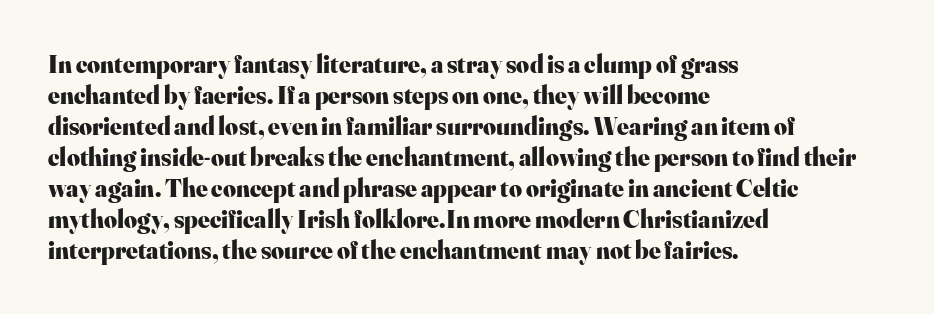
Q: Is the text bold? A: Yes.
Q: Is the text italic (slanted)? A: No, it is upright.
Q: Is the text underlined? A: No.
Q: How is the paragraph aligned? A: Left-aligned.
Q: Is the spacing between letters normal or unusually wide? A: Normal.
